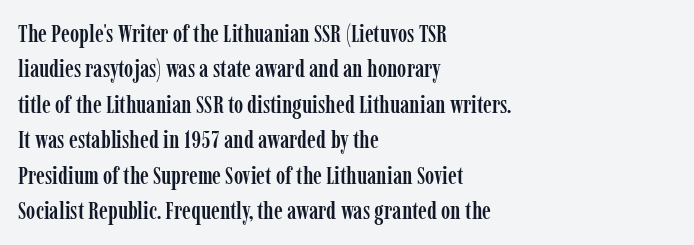
{"italic": "no", "underline": "no", "align": "left", "line_spacing": "normal", "line_spacing_ratio": 1.42, "letter_spacing": "normal", "letter_spacing_em": 0.0, "glyph_px": 25}
